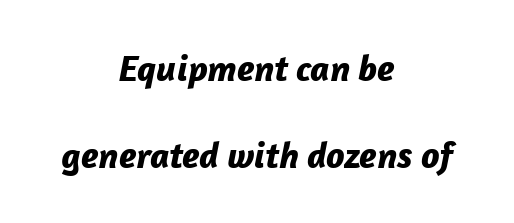
The image shows 37 px bold type, italic (leaning right); set centered, loose line spacing (2.34x), normal letter spacing, not underlined; low stroke contrast and a medium x-height.
